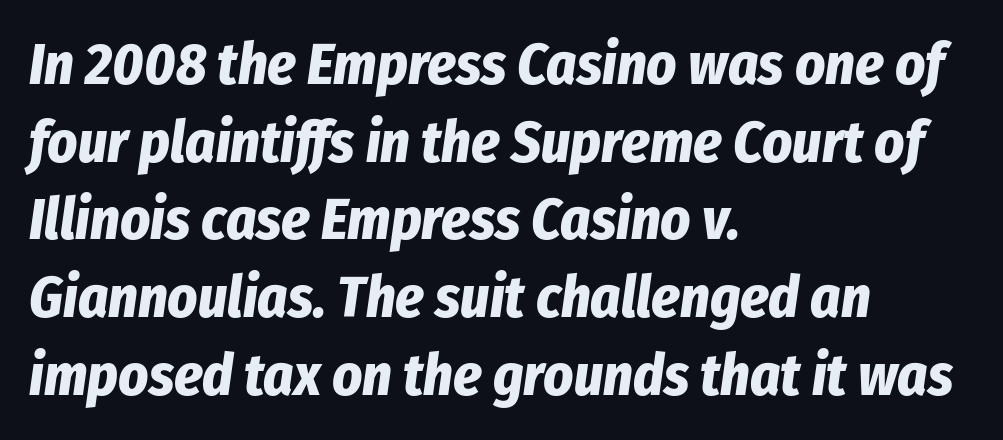
The image shows 58 px bold, condensed type, italic (leaning right); set left-aligned, normal line spacing (1.34x), normal letter spacing, not underlined; low stroke contrast and a medium x-height.
